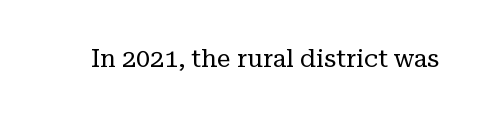
Q: Is the text bold? A: No.
Q: Is the text italic (slanted)? A: No, it is upright.
Q: Is the text underlined? A: No.
Q: Is the spacing between letters normal or unusually wide? A: Normal.
